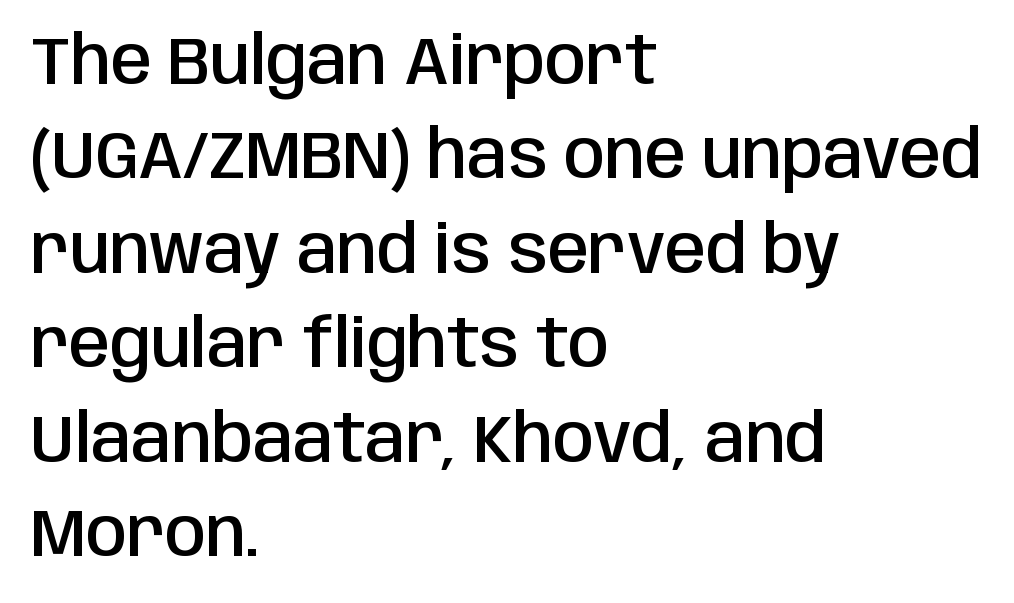
{"serif": "no", "italic": "no", "bold": "semi", "weight": "semibold", "width": "condensed", "stroke_contrast": "low", "x_height": "large", "monospaced": "no", "underline": "no", "align": "left", "line_spacing": "normal", "line_spacing_ratio": 1.43, "letter_spacing": "normal", "letter_spacing_em": 0.0, "glyph_px": 66}
